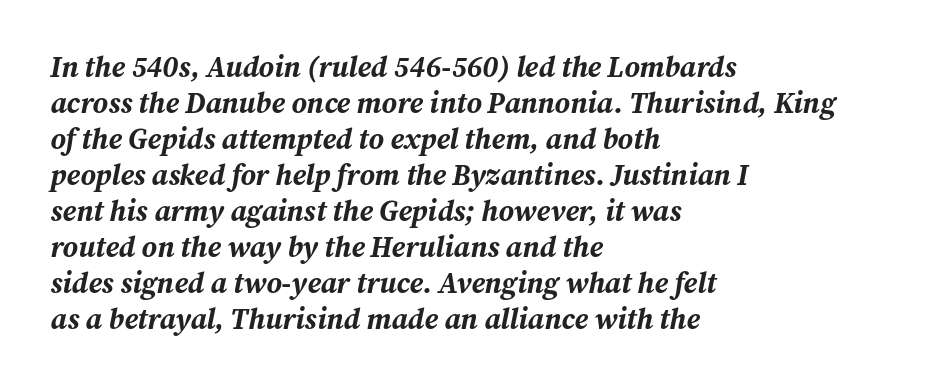
Q: Is the text bold? A: Yes.
Q: Is the text italic (slanted)? A: Yes, it leans right by about 12 degrees.
Q: Is the text underlined? A: No.
Q: How is the paragraph aligned? A: Left-aligned.
Q: Is the spacing between letters normal or unusually wide? A: Normal.
Q: Width (condensed, normal, or wide)? A: Normal.
Q: Stroke contrast? A: Medium.
Q: x-height? A: Medium.
Q: Monospaced? A: No.
